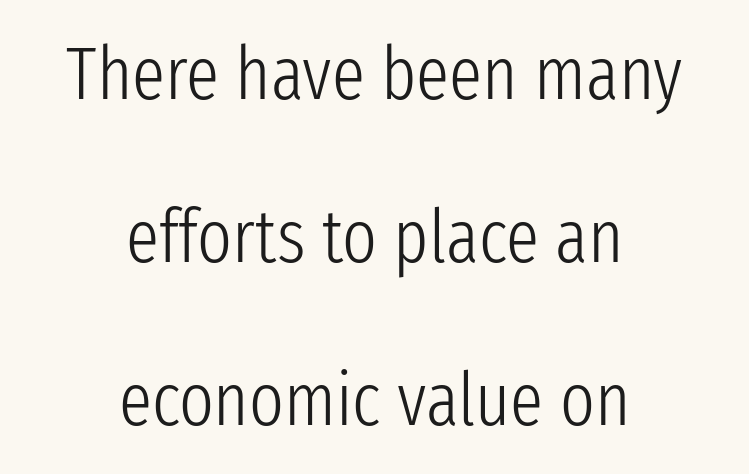
The image shows 74 px light, condensed sans-serif type, upright; set centered, loose line spacing (2.2x), normal letter spacing, not underlined; low stroke contrast and a medium x-height.
